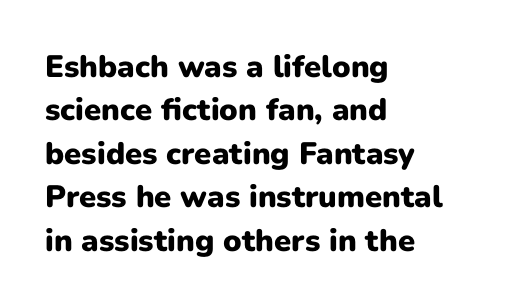
The image shows 31 px heavy sans-serif type, upright; set left-aligned, normal line spacing (1.4x), normal letter spacing, not underlined; low stroke contrast and a medium x-height.
